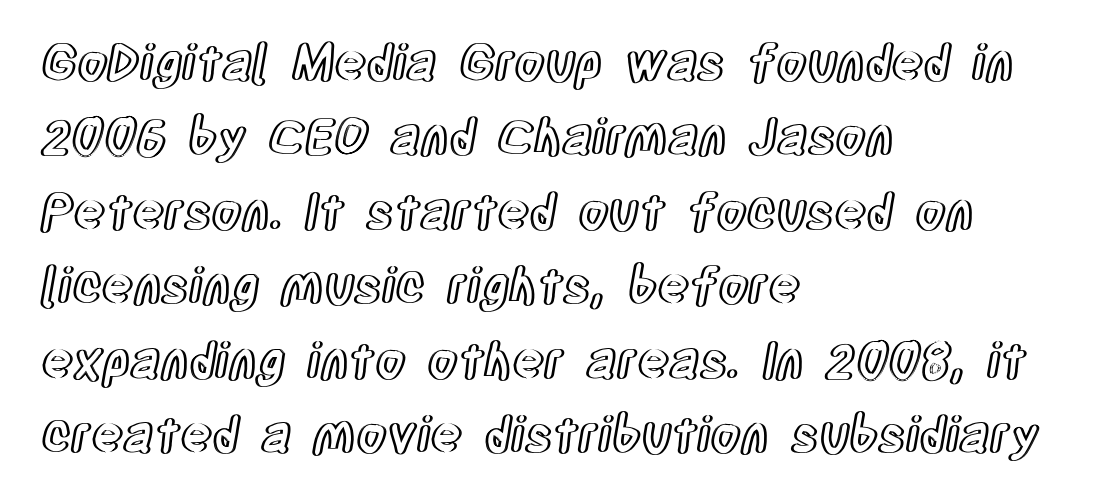
{"width": "condensed", "x_height": "large", "monospaced": "no", "underline": "no", "align": "left", "line_spacing": "normal", "line_spacing_ratio": 1.52, "letter_spacing": "normal", "letter_spacing_em": 0.0, "glyph_px": 49}
